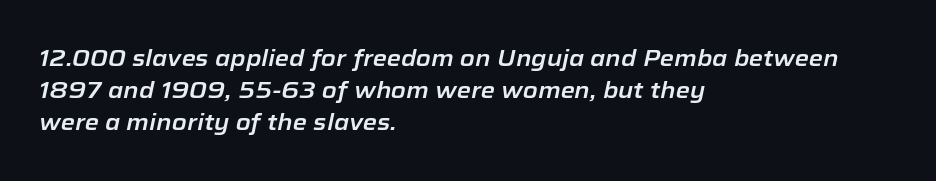
The image shows 23 px text type, italic (leaning right); set left-aligned, normal line spacing (1.4x), normal letter spacing, not underlined.
